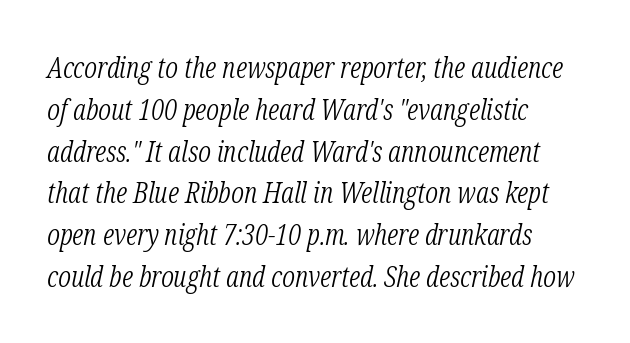
Q: Is the text bold? A: No.
Q: Is the text italic (slanted)? A: Yes, it leans right by about 12 degrees.
Q: Is the typeface a serif or a sans-serif typeface? A: Serif.
Q: Is the text underlined? A: No.
Q: How is the paragraph aligned? A: Left-aligned.
Q: Is the spacing between letters normal or unusually wide? A: Normal.
Q: Is the spacing between lines tight, normal or loose? A: Normal.
Q: Width (condensed, normal, or wide)? A: Condensed.
Q: Stroke contrast? A: Low.
Q: x-height? A: Medium.
Q: Monospaced? A: No.
